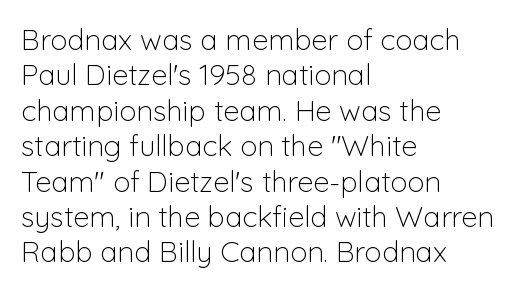
The image shows 29 px light sans-serif type, upright; set left-aligned, line spacing 1.22x, normal letter spacing, not underlined; low stroke contrast and a medium x-height.
